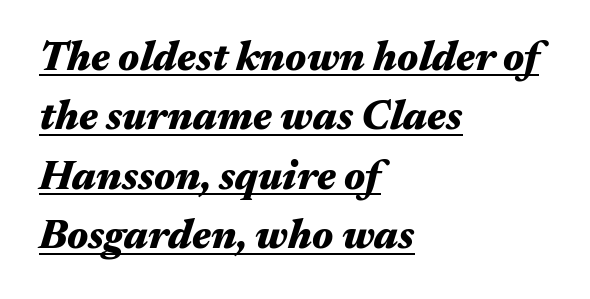
A typesetter would call this leading conventional body-copy spacing. Short note: letters normally spaced. Thick stems and heavy bowls — unmistakably bold. The letters are slanted; this is an italic face. Looks like regular typesetting: each glyph gets only the width it needs. The words here are underlined.
